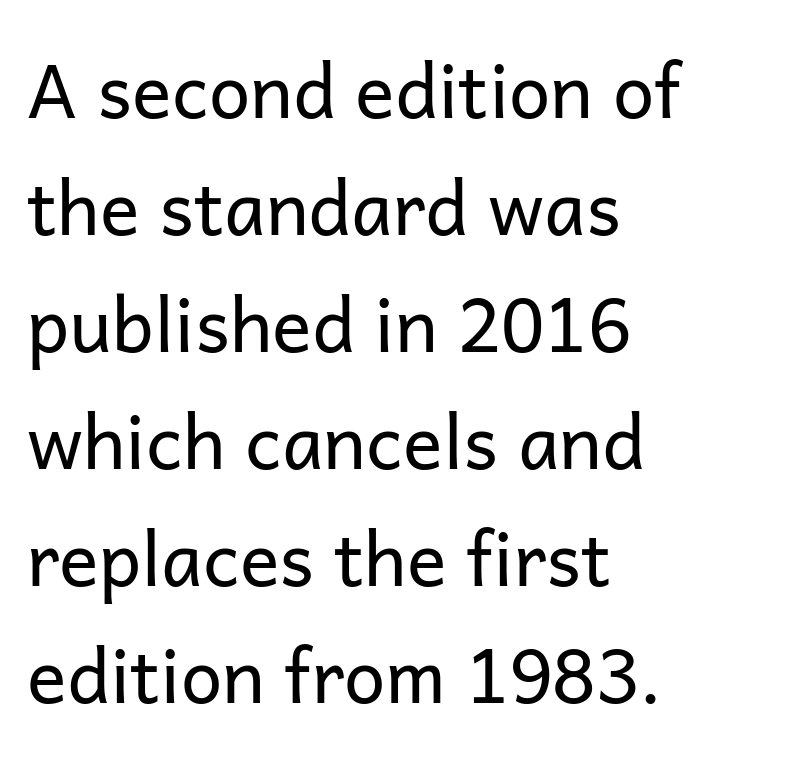
{"serif": "no", "italic": "no", "bold": "no", "weight": "regular", "width": "normal", "stroke_contrast": "low", "x_height": "medium", "monospaced": "no", "underline": "no", "align": "left", "line_spacing": "normal", "line_spacing_ratio": 1.58, "letter_spacing": "normal", "letter_spacing_em": 0.0, "glyph_px": 74}
